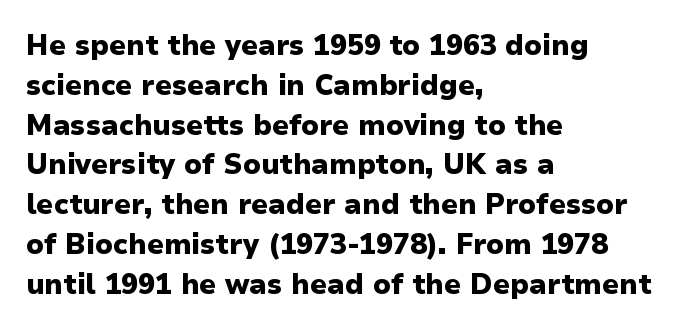
{"serif": "no", "italic": "no", "bold": "yes", "weight": "heavy", "width": "normal", "stroke_contrast": "low", "x_height": "medium", "monospaced": "no", "underline": "no", "align": "left", "line_spacing": "normal", "line_spacing_ratio": 1.42, "letter_spacing": "normal", "letter_spacing_em": 0.0, "glyph_px": 28}
